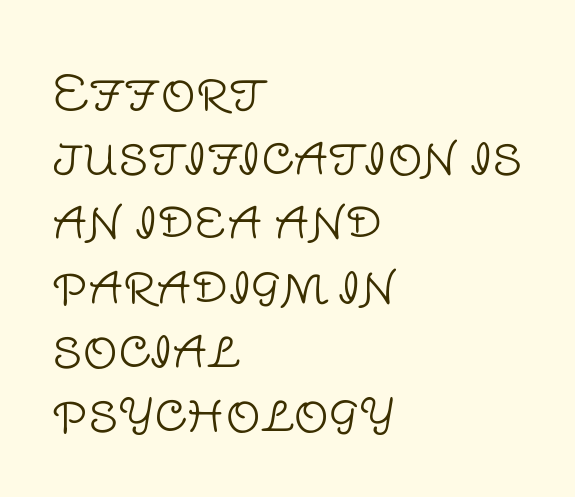
{"serif": "no", "bold": "no", "weight": "light", "width": "normal", "stroke_contrast": "low", "x_height": "large", "monospaced": "no", "underline": "no", "align": "left", "line_spacing": "normal", "line_spacing_ratio": 1.31, "letter_spacing": "normal", "letter_spacing_em": 0.0, "glyph_px": 49}
